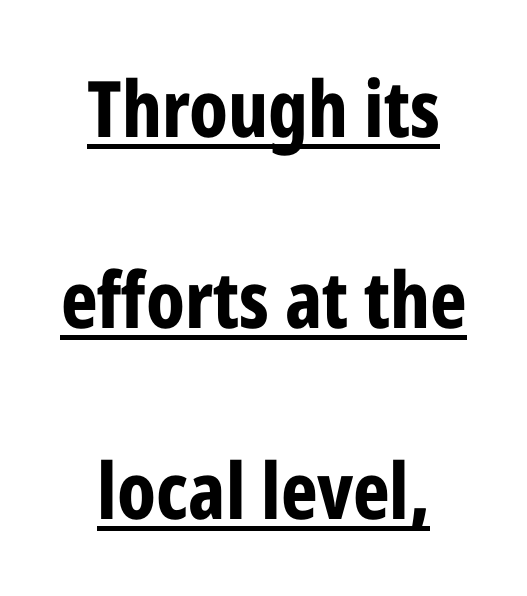
Q: Is the text bold? A: Yes.
Q: Is the text italic (slanted)? A: No, it is upright.
Q: Is the typeface a serif or a sans-serif typeface? A: Sans-serif.
Q: Is the text underlined? A: Yes.
Q: How is the paragraph aligned? A: Centered.
Q: Is the spacing between letters normal or unusually wide? A: Normal.
Q: Is the spacing between lines tight, normal or loose? A: Loose.
Q: Width (condensed, normal, or wide)? A: Condensed.
Q: Stroke contrast? A: Low.
Q: x-height? A: Medium.
Q: Monospaced? A: No.
